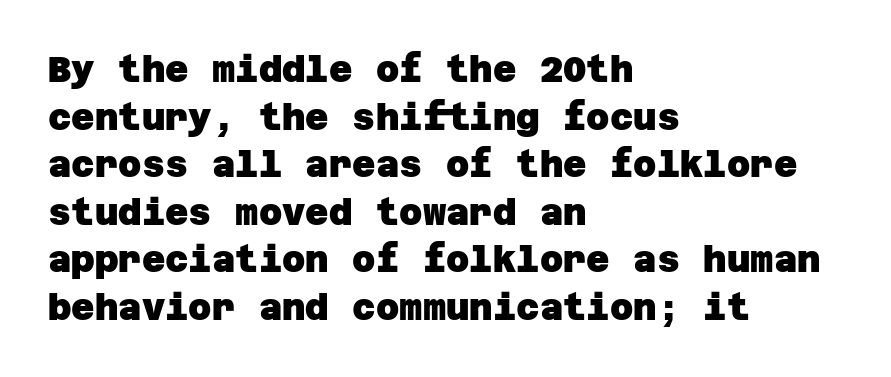
The characters look thick and weighty, a clear bold. Is the letter spacing exaggerated? No — it looks like the ordinary default. What kind of face is this? One without serifs — a sans. One-word summary of the alignment: left. Each new line begins a customary step beneath the previous one.
